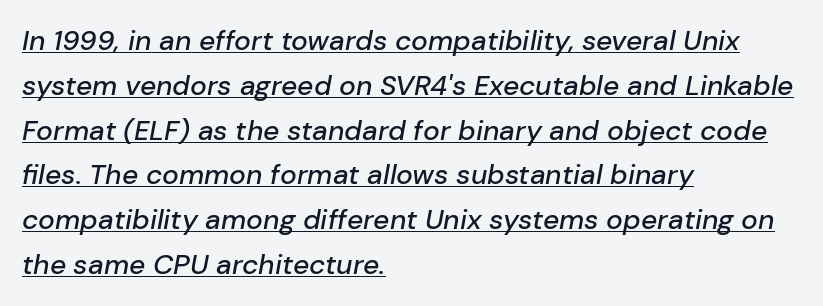
The image shows 28 px text type, italic (leaning right); set left-aligned, normal line spacing (1.6x), normal letter spacing, underlined; low stroke contrast and a medium x-height.
